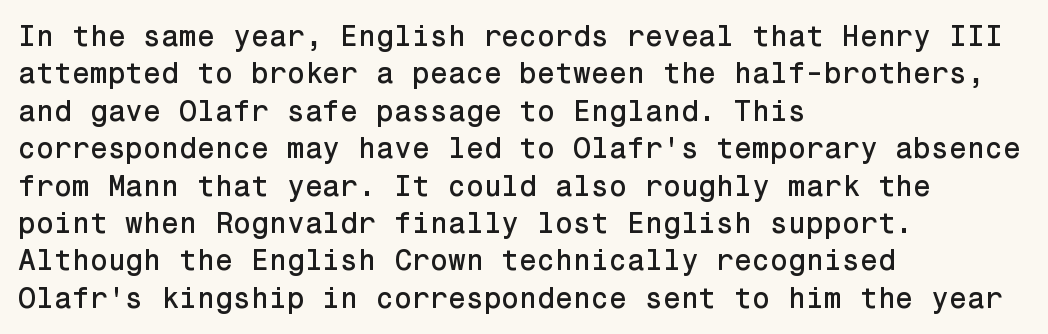
The image shows 29 px sans-serif type, upright; set left-aligned, normal line spacing (1.29x), normal letter spacing, not underlined; low stroke contrast and a medium x-height.
